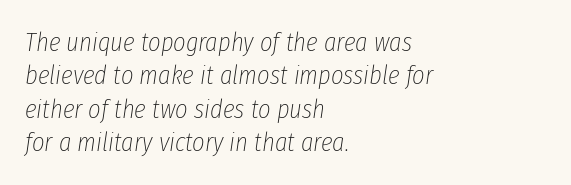
{"italic": "yes", "lean": "right", "slant_degrees": 8, "bold": "no", "underline": "no", "align": "left", "line_spacing_ratio": 1.24, "letter_spacing": "normal", "letter_spacing_em": 0.0, "glyph_px": 27}
